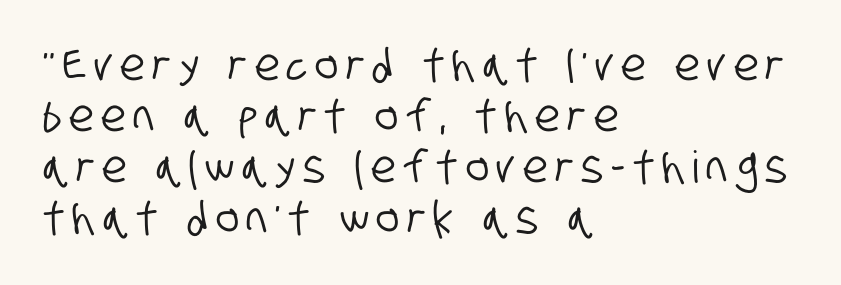
Q: Is the typeface a serif or a sans-serif typeface? A: Sans-serif.
Q: Is the text underlined? A: No.
Q: How is the paragraph aligned? A: Left-aligned.
Q: Width (condensed, normal, or wide)? A: Condensed.
Q: Stroke contrast? A: Low.
Q: x-height? A: Large.
Q: Monospaced? A: No.
